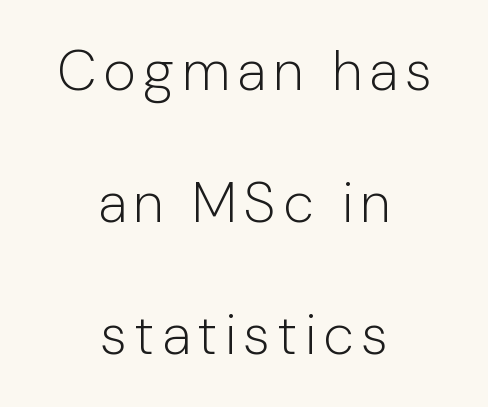
Q: Is the text bold? A: No.
Q: Is the text italic (slanted)? A: No, it is upright.
Q: Is the typeface a serif or a sans-serif typeface? A: Sans-serif.
Q: Is the text underlined? A: No.
Q: How is the paragraph aligned? A: Centered.
Q: Is the spacing between lines tight, normal or loose? A: Loose.
Q: Width (condensed, normal, or wide)? A: Normal.
Q: Stroke contrast? A: Low.
Q: x-height? A: Medium.
Q: Monospaced? A: No.
